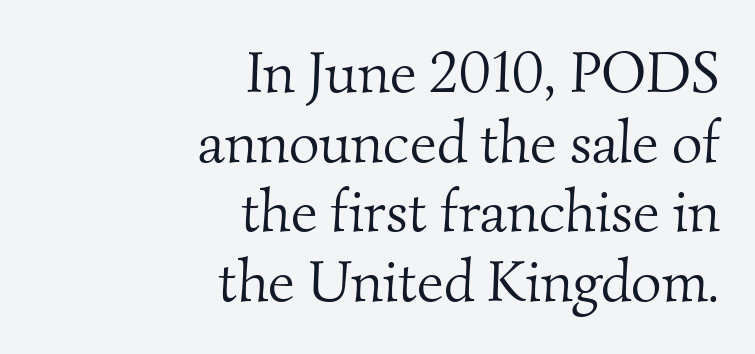
The characters display serif detailing at their extremities. The characters are drawn with everyday or finer stroke widths. Do the characters align in a grid? No, the font is proportional. The foot of each line stays bare and open. The horizontal fit of the characters is conventional and even. The rendering anchors every line to the right-hand side.
